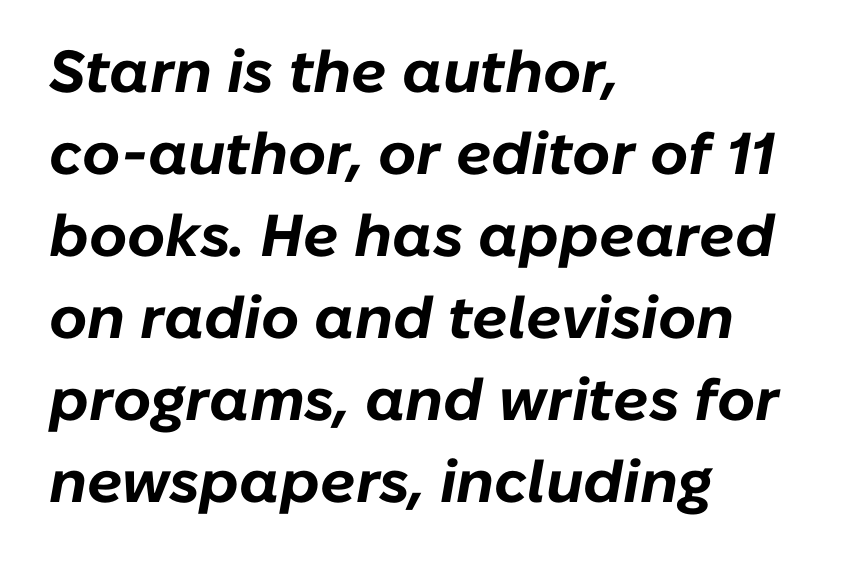
{"italic": "yes", "lean": "right", "slant_degrees": 10, "bold": "yes", "weight": "bold", "width": "normal", "stroke_contrast": "low", "x_height": "medium", "monospaced": "no", "underline": "no", "align": "left", "line_spacing": "normal", "line_spacing_ratio": 1.39, "letter_spacing": "normal", "letter_spacing_em": 0.0, "glyph_px": 59}
